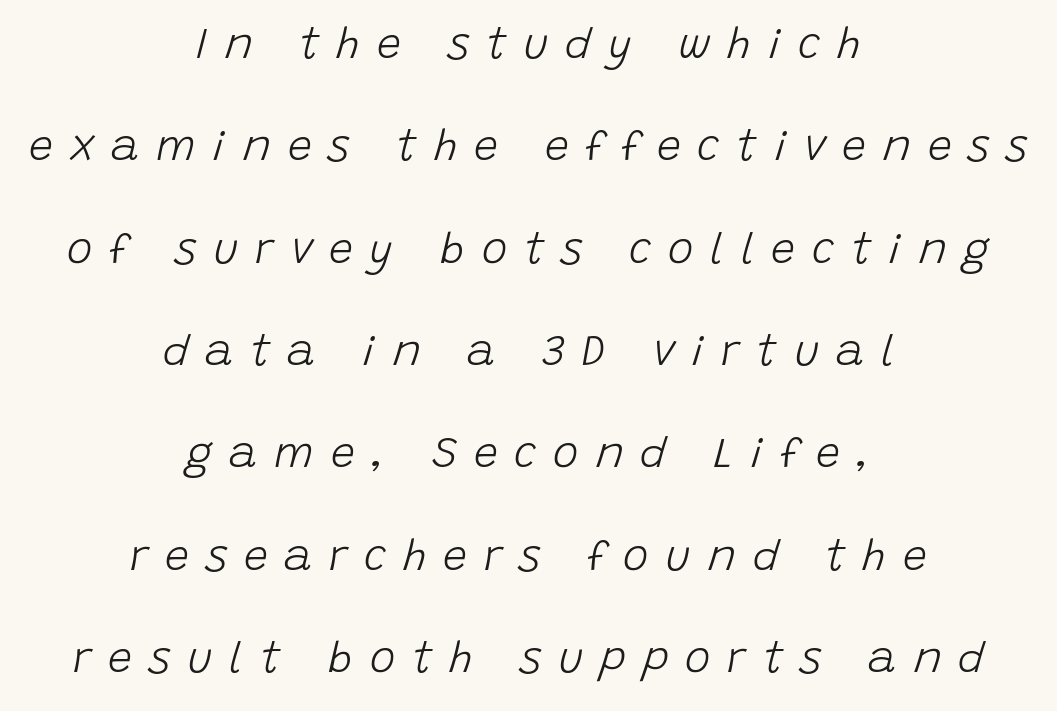
{"italic": "yes", "lean": "right", "slant_degrees": 15, "bold": "no", "weight": "light", "width": "normal", "stroke_contrast": "low", "x_height": "large", "monospaced": "no", "underline": "no", "align": "center", "line_spacing": "loose", "line_spacing_ratio": 2.38, "letter_spacing": "wide", "letter_spacing_em": 0.39, "glyph_px": 43}
